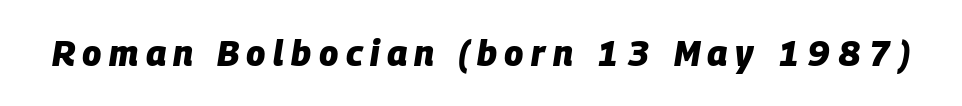
Q: Is the text bold? A: Yes.
Q: Is the text italic (slanted)? A: Yes, it leans right by about 9 degrees.
Q: Is the text underlined? A: No.
Q: Is the spacing between letters normal or unusually wide? A: Unusually wide.
Q: Width (condensed, normal, or wide)? A: Normal.
Q: Stroke contrast? A: Low.
Q: x-height? A: Large.
Q: Monospaced? A: No.
